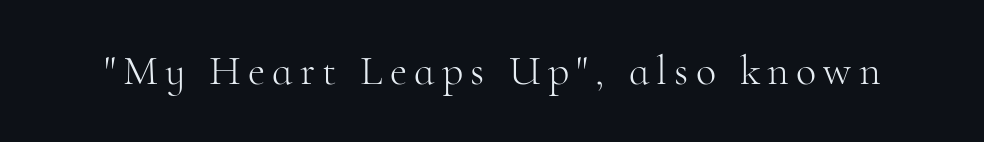
The baseline area is clear. The typography opts for an upright posture over an oblique one. Summary of weight: not heavy and not bold. The characters display serif detailing at their extremities. Is this a fixed-width face? No — the glyphs have proportional, varying widths.
